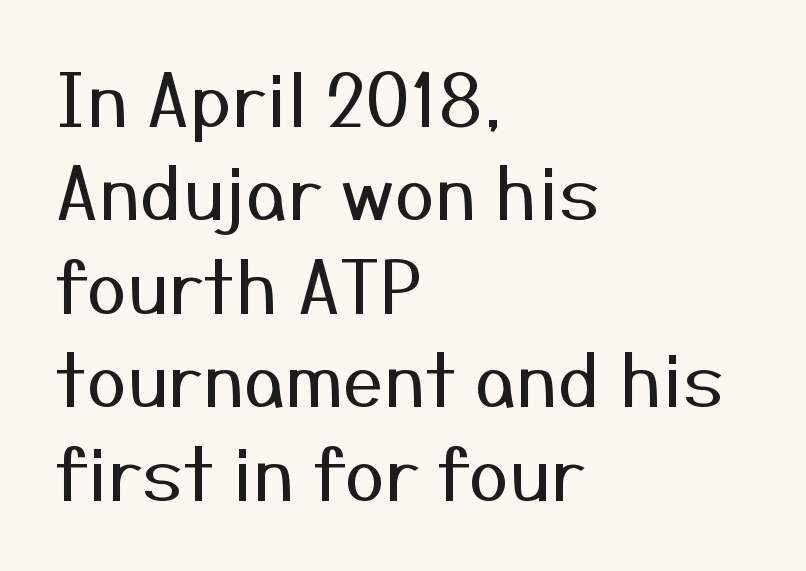
The image shows 73 px regular-weight sans-serif type, upright; set left-aligned, normal line spacing (1.28x), normal letter spacing, not underlined; medium stroke contrast and a medium x-height.
